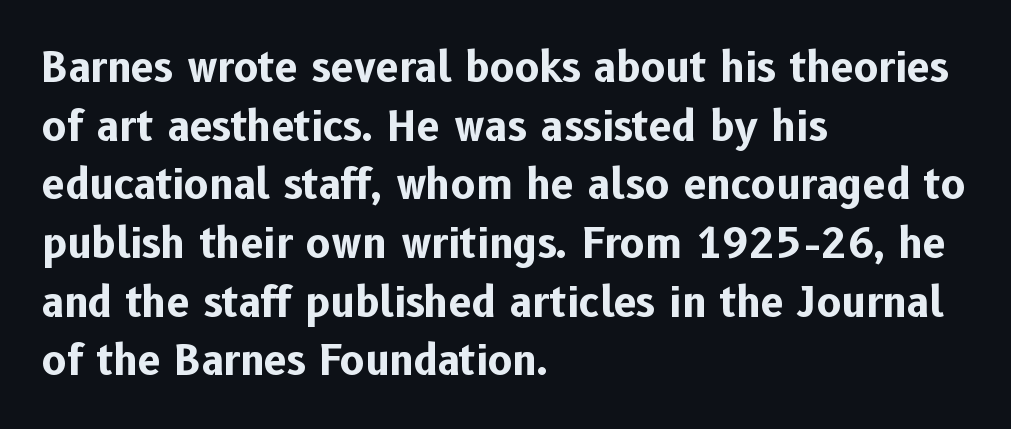
Q: Is the text bold? A: Yes.
Q: Is the text italic (slanted)? A: No, it is upright.
Q: Is the typeface a serif or a sans-serif typeface? A: Sans-serif.
Q: Is the text underlined? A: No.
Q: How is the paragraph aligned? A: Left-aligned.
Q: Is the spacing between letters normal or unusually wide? A: Normal.
Q: Is the spacing between lines tight, normal or loose? A: Normal.
Q: Width (condensed, normal, or wide)? A: Normal.
Q: Stroke contrast? A: Low.
Q: x-height? A: Medium.
Q: Monospaced? A: No.
